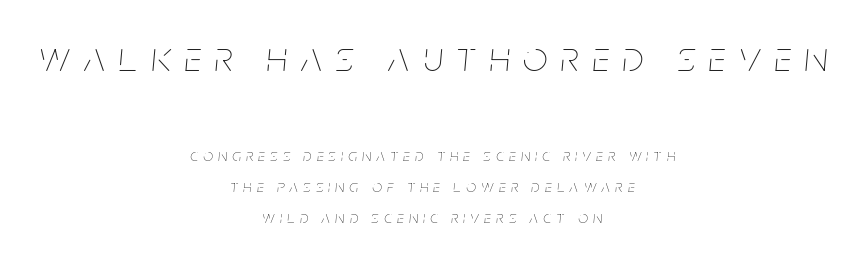
The image shows 43 px thin, condensed type, italic (leaning right); set centered, line spacing 1.81x, unusually wide letter spacing (+0.32 em), not underlined; the first (top) block is 2.53x larger; low stroke contrast and a large x-height.
